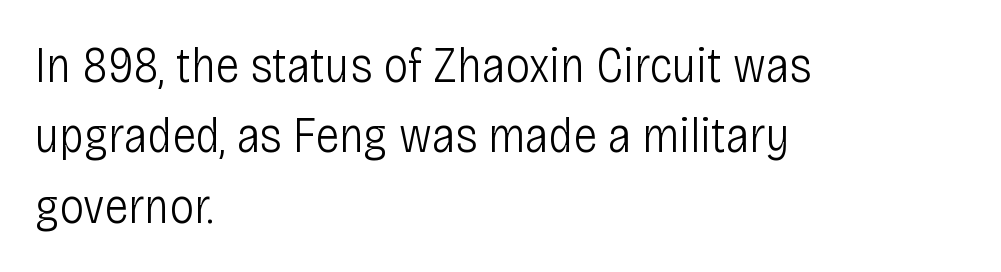
{"serif": "no", "italic": "no", "bold": "no", "weight": "light", "width": "condensed", "stroke_contrast": "low", "x_height": "large", "monospaced": "no", "underline": "no", "align": "left", "line_spacing": "normal", "line_spacing_ratio": 1.41, "letter_spacing": "normal", "letter_spacing_em": 0.0, "glyph_px": 50}
